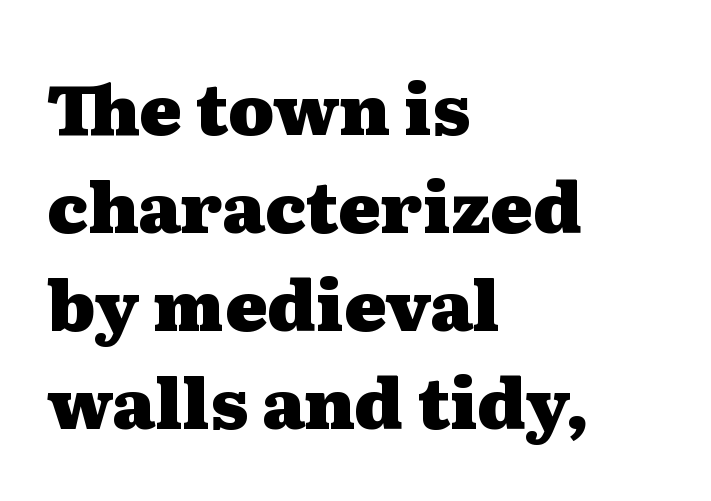
Q: Is the text bold? A: Yes.
Q: Is the text italic (slanted)? A: No, it is upright.
Q: Is the typeface a serif or a sans-serif typeface? A: Serif.
Q: Is the text underlined? A: No.
Q: How is the paragraph aligned? A: Left-aligned.
Q: Is the spacing between letters normal or unusually wide? A: Normal.
Q: Is the spacing between lines tight, normal or loose? A: Normal.
Q: Width (condensed, normal, or wide)? A: Wide.
Q: Stroke contrast? A: Medium.
Q: x-height? A: Medium.
Q: Monospaced? A: No.
